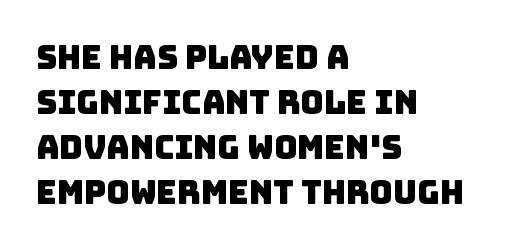
{"serif": "no", "width": "normal", "stroke_contrast": "low", "x_height": "large", "monospaced": "no", "underline": "no", "align": "left", "line_spacing": "normal", "line_spacing_ratio": 1.41, "letter_spacing": "normal", "letter_spacing_em": 0.0, "glyph_px": 32}
